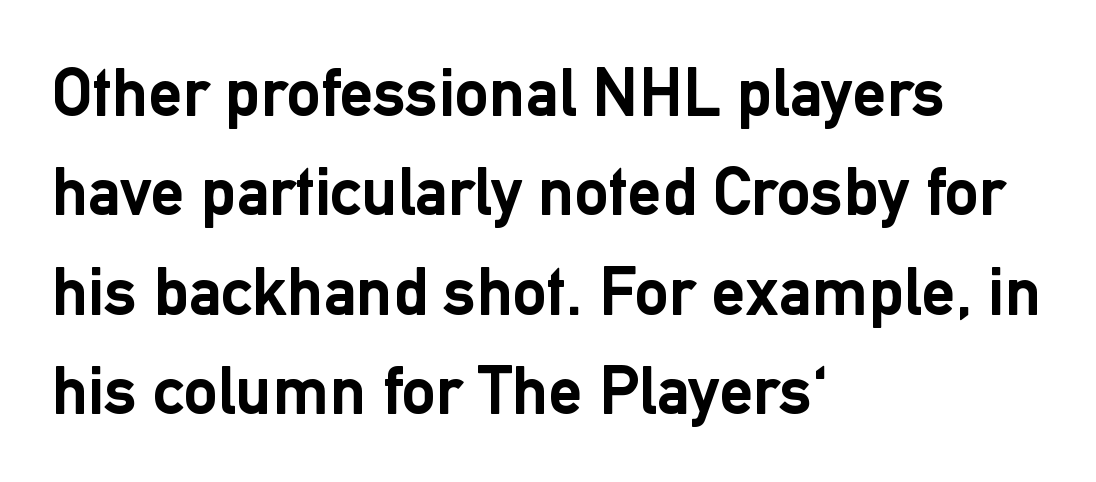
Grotesque or geometric, the face here clearly has no serifs. Compared with a centered layout, this one pins lines to the left instead. No word sits above an underline. Line spacing here is normal.
